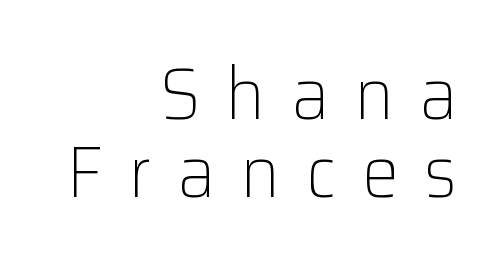
{"serif": "no", "italic": "no", "bold": "no", "weight": "light", "width": "normal", "stroke_contrast": "low", "x_height": "medium", "monospaced": "no", "underline": "no", "align": "right", "line_spacing": "tight", "line_spacing_ratio": 1.05, "letter_spacing": "wide", "letter_spacing_em": 0.35, "glyph_px": 74}
